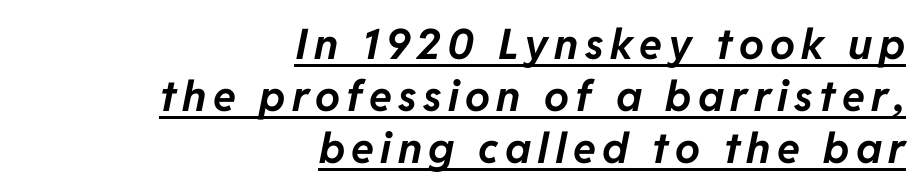
You can see a thin bar hugging the bottom of the glyphs. Varying glyph widths throughout — classic text-font behaviour. The strokes are fattened all the way to bold. The lines in this sample share a right terminus and differ only in where they begin. Designer's note — italics engaged.
